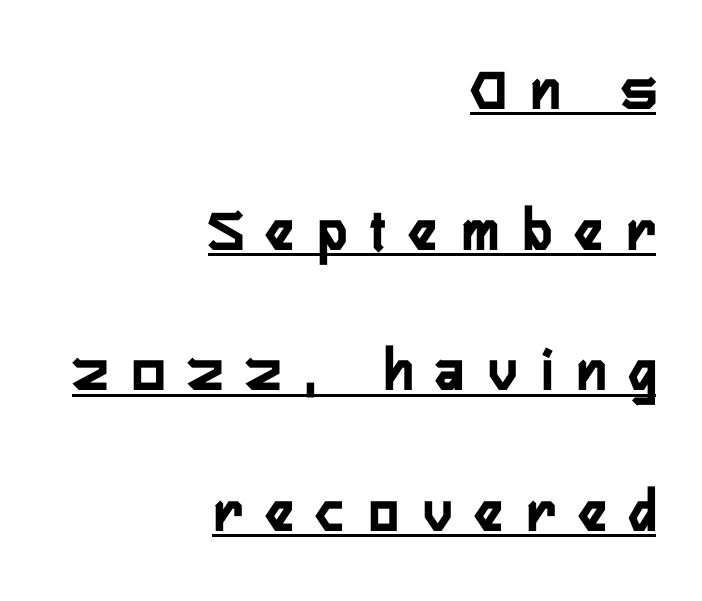
Serif or sans? Sans — the stroke terminals are bare. Spacing verdict: proportional, widths tailored to each character. Horizontal bands of white between lines are thick stripes. Glance below the letters and you will spot a drawn line. The rendering inserts visible extra space after every character.
